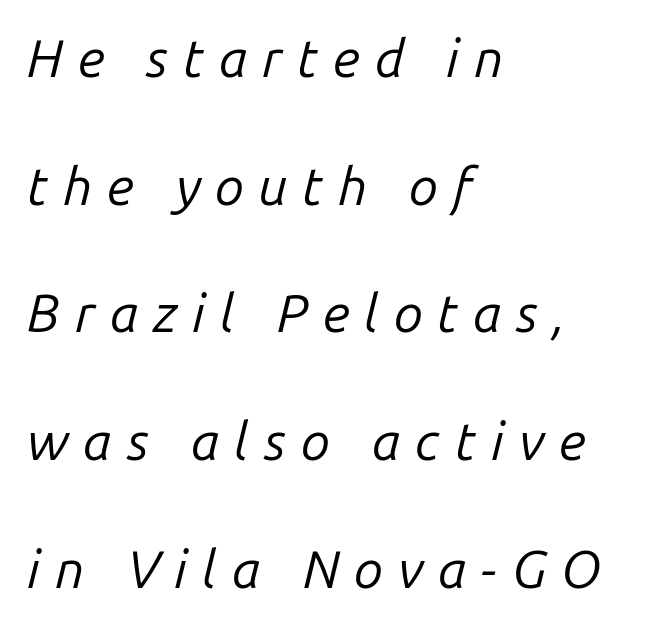
The image shows 53 px regular-weight type, italic (leaning right); set left-aligned, loose line spacing (2.41x), unusually wide letter spacing (+0.28 em), not underlined; low stroke contrast and a medium x-height.
